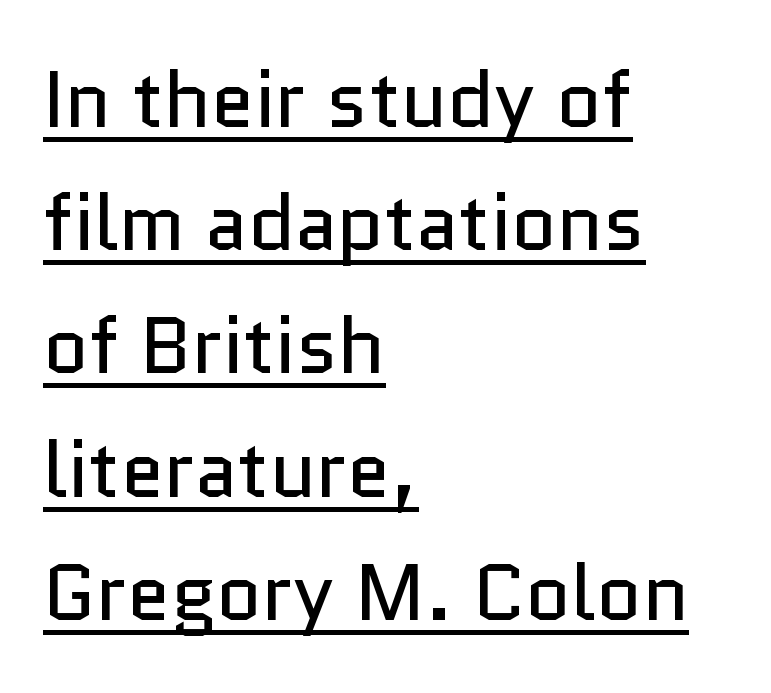
Summary of weight: not heavy and not bold. The lettering holds an erect, upright posture throughout. Has an underline been added? It has. Caption: multi-line text, flush left, ragged right. Words appear dense and cohesive because spacing is normal.
